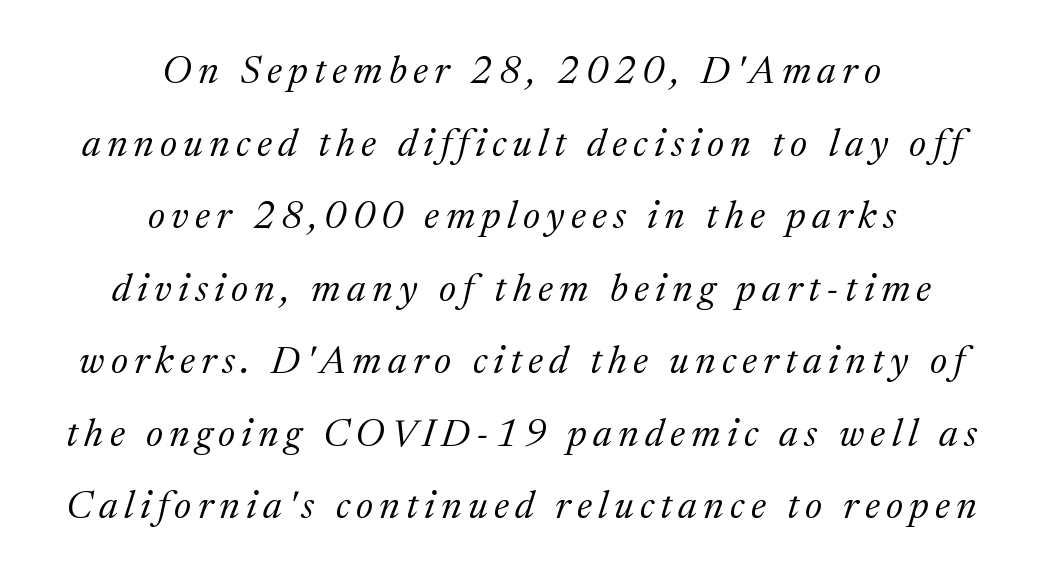
The rag falls on both sides of this text block equally. You could not count columns in this text — the font is proportionally spaced. The characters display serif detailing at their extremities. Slanted lettering throughout. Lines of text with bare space underneath.
